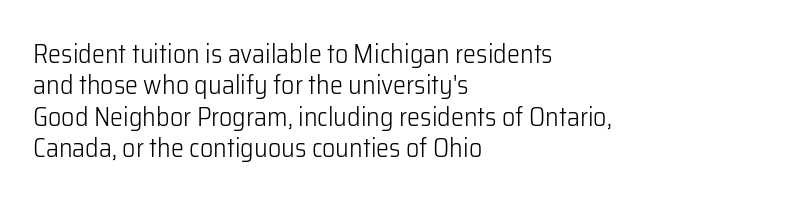
{"italic": "no", "bold": "no", "underline": "no", "align": "left", "line_spacing_ratio": 1.21, "letter_spacing": "normal", "letter_spacing_em": 0.0, "glyph_px": 26}
